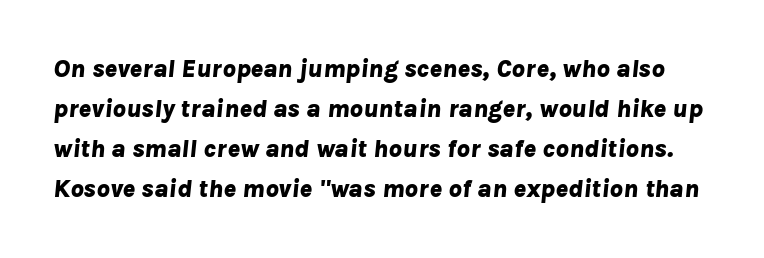
Summary of weight: heavy, a full bold. There's an unmistakable incline to the writing here. Rule under the text: the space is simply empty. What's the leading like? Ordinary, nothing unusual.
